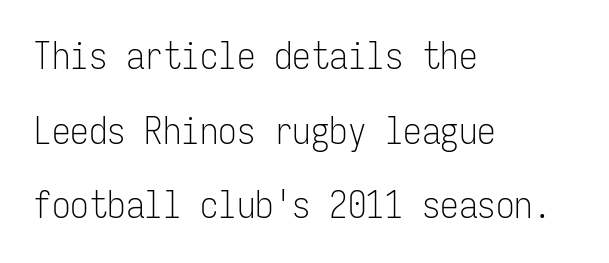
The image shows 37 px light, condensed sans-serif type, upright, monospaced; set left-aligned, loose line spacing (2.02x), normal letter spacing, not underlined; low stroke contrast and a medium x-height.
